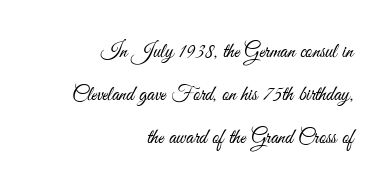
Q: Is the text bold? A: No.
Q: Is the text italic (slanted)? A: Yes.
Q: Is the text underlined? A: No.
Q: How is the paragraph aligned? A: Right-aligned.
Q: Is the spacing between letters normal or unusually wide? A: Normal.
Q: Is the spacing between lines tight, normal or loose? A: Loose.
